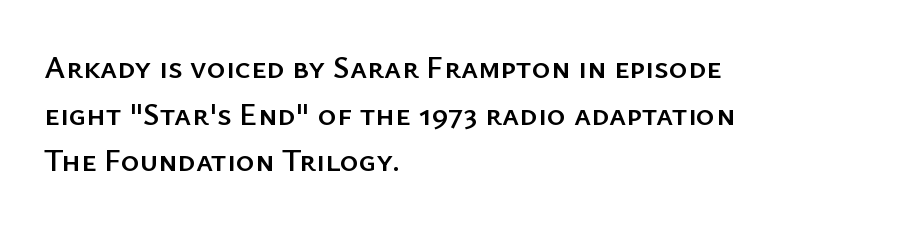
Q: Is the text italic (slanted)? A: No, it is upright.
Q: Is the typeface a serif or a sans-serif typeface? A: Sans-serif.
Q: Is the text underlined? A: No.
Q: How is the paragraph aligned? A: Left-aligned.
Q: Is the spacing between letters normal or unusually wide? A: Normal.
Q: Is the spacing between lines tight, normal or loose? A: Normal.
Q: Width (condensed, normal, or wide)? A: Normal.
Q: Stroke contrast? A: Low.
Q: x-height? A: Medium.
Q: Monospaced? A: No.
